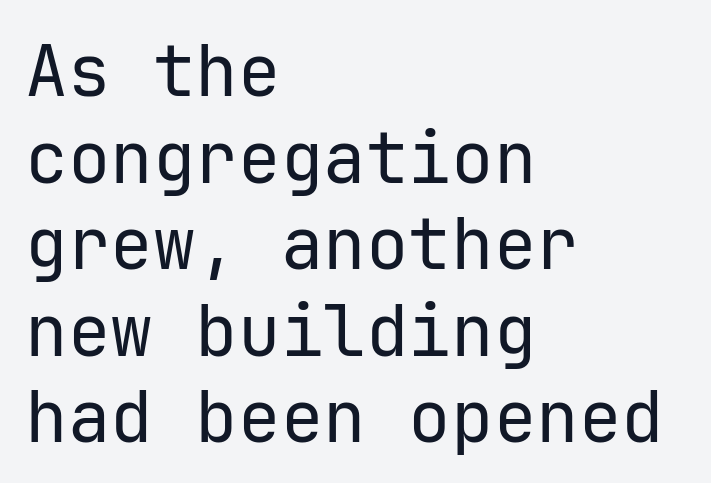
The image shows 71 px regular-weight sans-serif type, upright, monospaced; set left-aligned, line spacing 1.22x, normal letter spacing, not underlined; low stroke contrast and a medium x-height.
